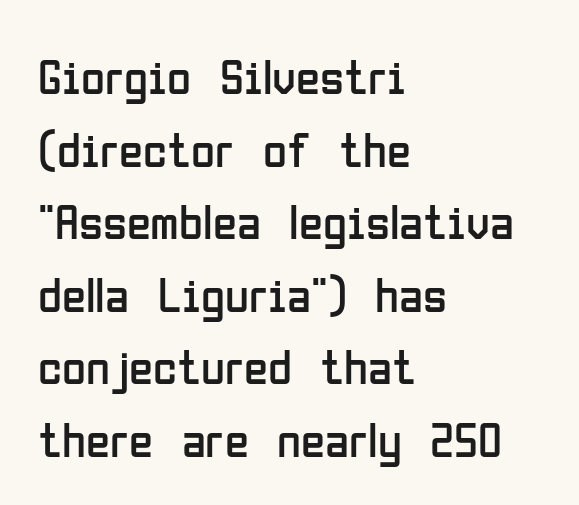
{"serif": "no", "italic": "no", "bold": "no", "weight": "regular", "width": "condensed", "stroke_contrast": "low", "x_height": "medium", "monospaced": "no", "underline": "no", "align": "left", "line_spacing": "normal", "line_spacing_ratio": 1.48, "letter_spacing": "normal", "letter_spacing_em": 0.0, "glyph_px": 49}
